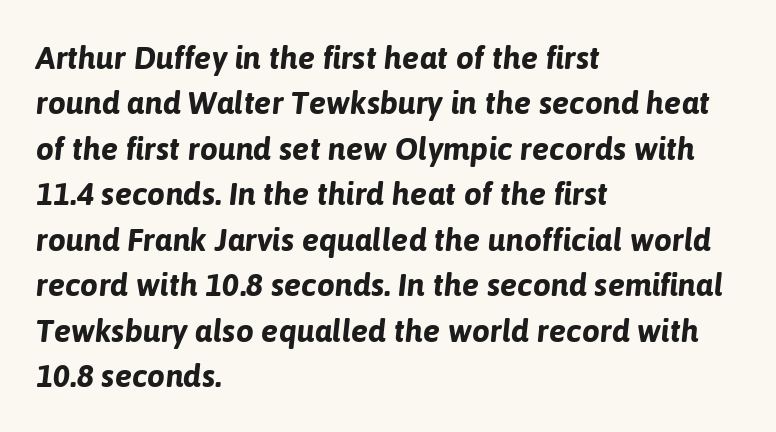
These lines are rendered in a variable-pitch font. Compared with typical body copy, the letter spacing here is the same. Heavy, bold letterforms. The specimen omits any rule beneath the text block's lines. Rows of type keep a routine distance in the vertical direction. The rendering applies a slant to the glyphs.
